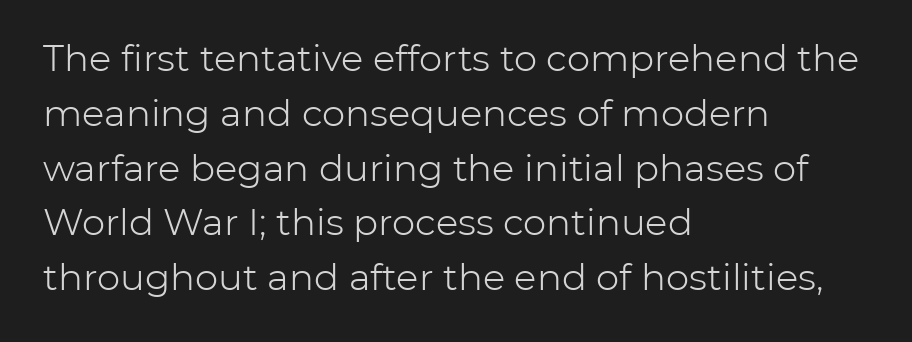
The image shows 37 px light sans-serif type, upright; set left-aligned, normal line spacing (1.48x), normal letter spacing, not underlined; low stroke contrast and a medium x-height.
